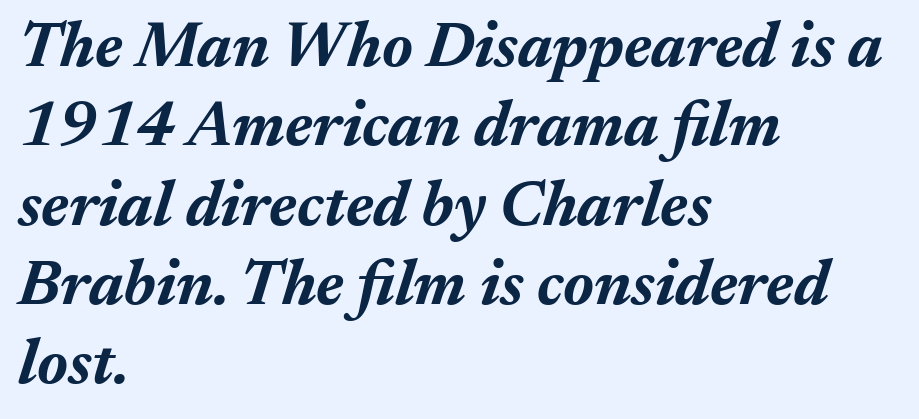
The image shows 64 px bold type, italic (leaning right); set left-aligned, line spacing 1.24x, normal letter spacing, not underlined; medium stroke contrast and a medium x-height.
